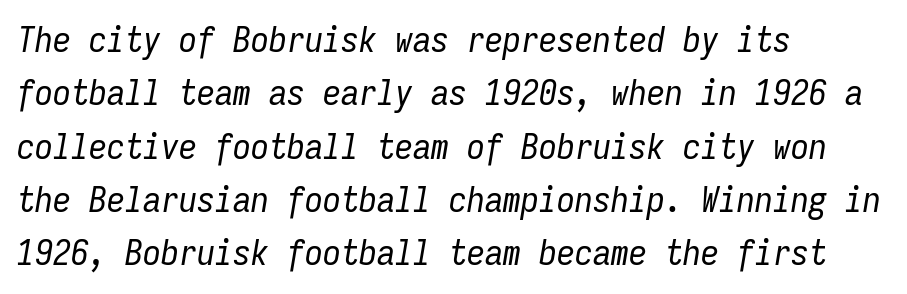
{"italic": "yes", "lean": "right", "slant_degrees": 9, "bold": "no", "weight": "regular", "width": "condensed", "stroke_contrast": "low", "x_height": "medium", "monospaced": "yes", "underline": "no", "align": "left", "line_spacing": "normal", "line_spacing_ratio": 1.48, "letter_spacing": "normal", "letter_spacing_em": 0.0, "glyph_px": 36}
